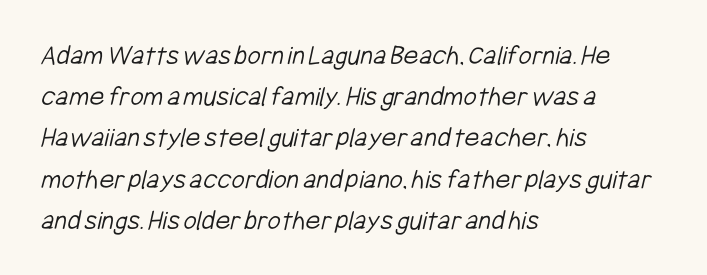
Q: Is the text bold? A: No.
Q: Is the typeface a serif or a sans-serif typeface? A: Sans-serif.
Q: Is the text underlined? A: No.
Q: How is the paragraph aligned? A: Left-aligned.
Q: Is the spacing between letters normal or unusually wide? A: Normal.
Q: Is the spacing between lines tight, normal or loose? A: Normal.
Q: Width (condensed, normal, or wide)? A: Condensed.
Q: Stroke contrast? A: Low.
Q: x-height? A: Medium.
Q: Monospaced? A: No.
